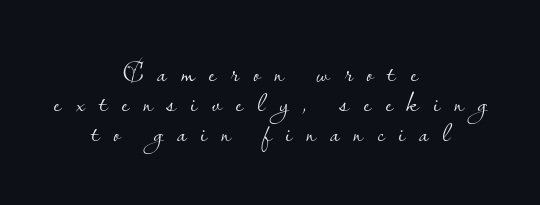
The image shows 29 px light sans-serif type; set centered, tight line spacing (1.03x), unusually wide letter spacing (+0.49 em), not underlined; low stroke contrast and a small x-height.
